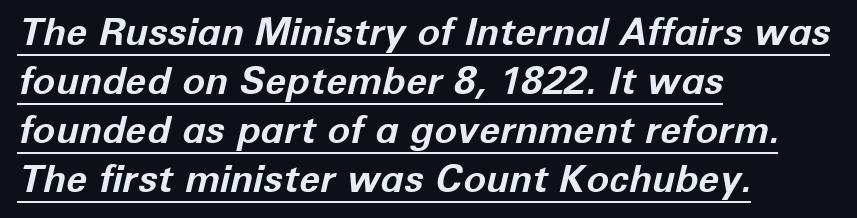
{"italic": "yes", "lean": "right", "slant_degrees": 12, "bold": "yes", "weight": "bold", "width": "normal", "stroke_contrast": "low", "x_height": "medium", "monospaced": "no", "underline": "yes", "align": "left", "line_spacing": "normal", "line_spacing_ratio": 1.29, "letter_spacing": "normal", "letter_spacing_em": 0.0, "glyph_px": 38}
